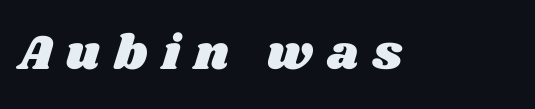
{"width": "wide", "stroke_contrast": "medium", "x_height": "large", "monospaced": "no", "underline": "no", "letter_spacing": "wide", "letter_spacing_em": 0.29, "glyph_px": 49}
